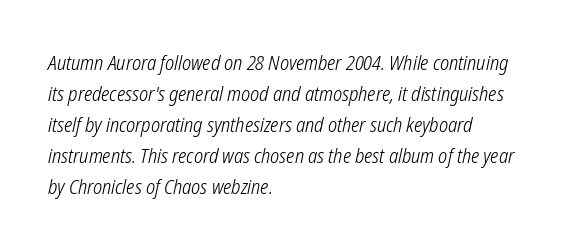
The image shows 20 px text type, italic (leaning right); set left-aligned, normal line spacing (1.55x), normal letter spacing, not underlined.
